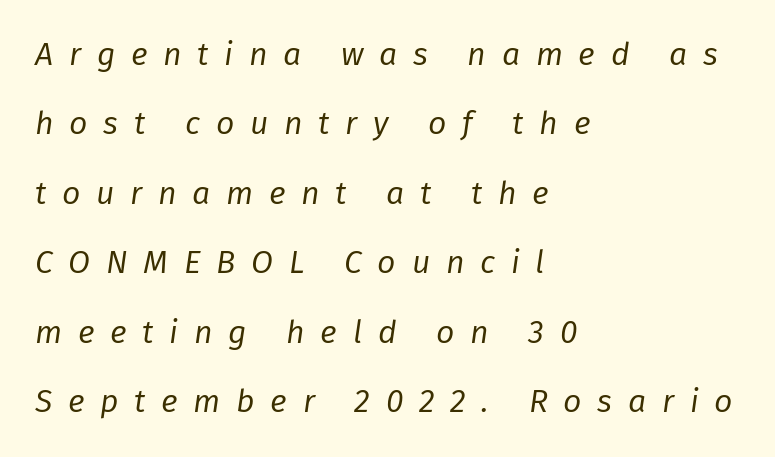
{"italic": "yes", "lean": "right", "slant_degrees": 8, "bold": "no", "weight": "regular", "width": "normal", "stroke_contrast": "low", "x_height": "medium", "monospaced": "no", "underline": "no", "align": "left", "line_spacing": "loose", "line_spacing_ratio": 2.17, "letter_spacing": "wide", "letter_spacing_em": 0.49, "glyph_px": 32}
